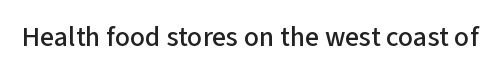
{"serif": "no", "italic": "no", "width": "normal", "stroke_contrast": "low", "x_height": "medium", "monospaced": "no", "underline": "no", "letter_spacing": "normal", "letter_spacing_em": 0.0, "glyph_px": 28}
